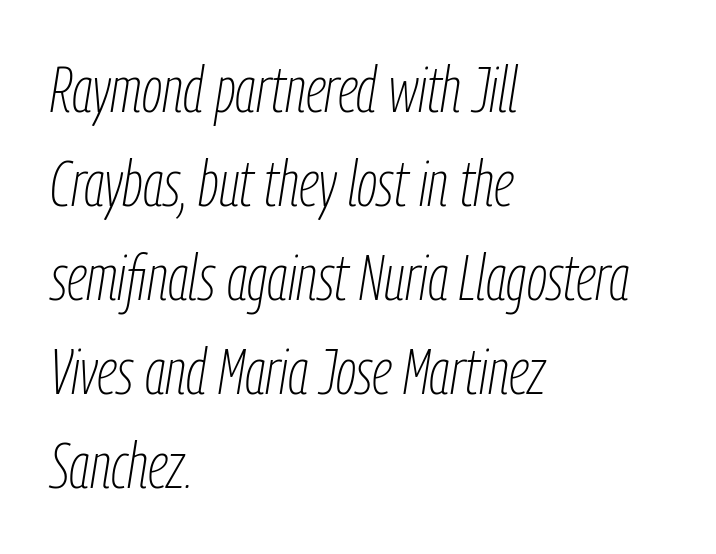
This sample is left-justified, so line endings fall wherever the words run out. The glyphs are unaccompanied by any horizontal stroke below them. Characters are canted at an angle relative to the baseline's perpendicular. The rows are spaced the way most documents space them.
